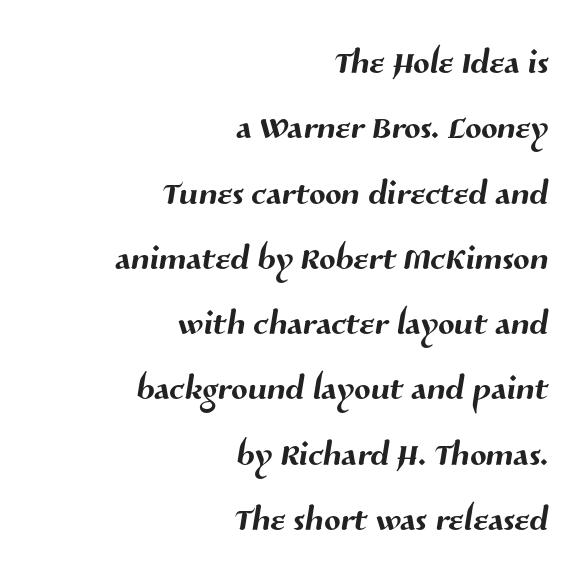
Q: Is the typeface a serif or a sans-serif typeface? A: Sans-serif.
Q: Is the text underlined? A: No.
Q: How is the paragraph aligned? A: Right-aligned.
Q: Is the spacing between letters normal or unusually wide? A: Normal.
Q: Is the spacing between lines tight, normal or loose? A: Normal.
Q: Width (condensed, normal, or wide)? A: Normal.
Q: Stroke contrast? A: Medium.
Q: x-height? A: Medium.
Q: Monospaced? A: No.
